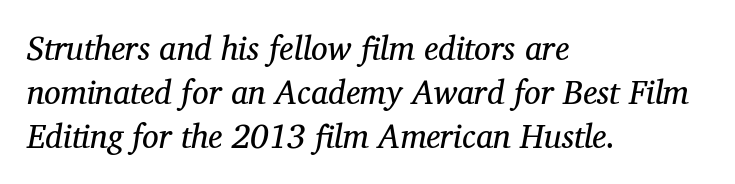
Q: Is the text bold? A: No.
Q: Is the text italic (slanted)? A: Yes, it leans right by about 12 degrees.
Q: Is the typeface a serif or a sans-serif typeface? A: Serif.
Q: Is the text underlined? A: No.
Q: How is the paragraph aligned? A: Left-aligned.
Q: Is the spacing between letters normal or unusually wide? A: Normal.
Q: Is the spacing between lines tight, normal or loose? A: Normal.
Q: Width (condensed, normal, or wide)? A: Normal.
Q: Stroke contrast? A: Medium.
Q: x-height? A: Medium.
Q: Monospaced? A: No.
